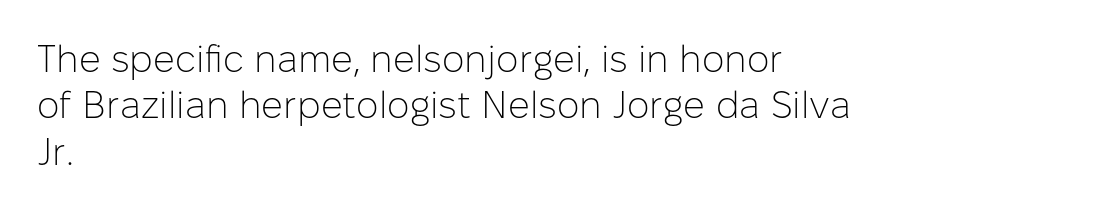
Q: Is the text bold? A: No.
Q: Is the text italic (slanted)? A: No, it is upright.
Q: Is the typeface a serif or a sans-serif typeface? A: Sans-serif.
Q: Is the text underlined? A: No.
Q: How is the paragraph aligned? A: Left-aligned.
Q: Is the spacing between letters normal or unusually wide? A: Normal.
Q: Width (condensed, normal, or wide)? A: Normal.
Q: Stroke contrast? A: Low.
Q: x-height? A: Medium.
Q: Monospaced? A: No.
